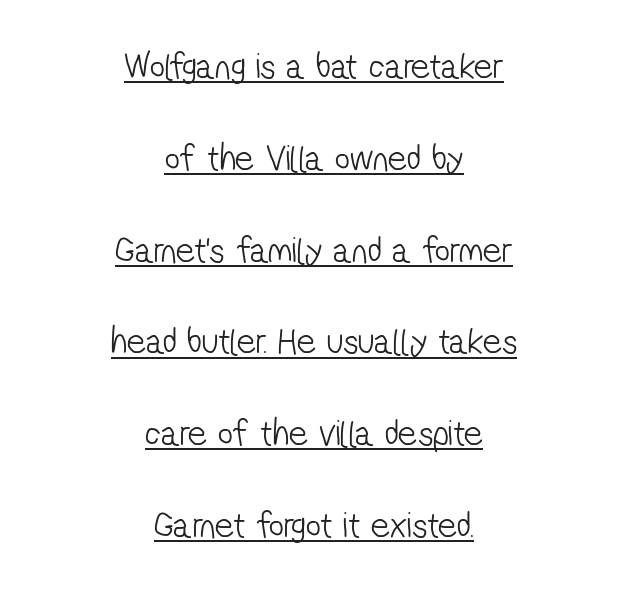
The image shows 37 px light, condensed sans-serif type; set centered, loose line spacing (2.48x), normal letter spacing, underlined; low stroke contrast and a medium x-height.
